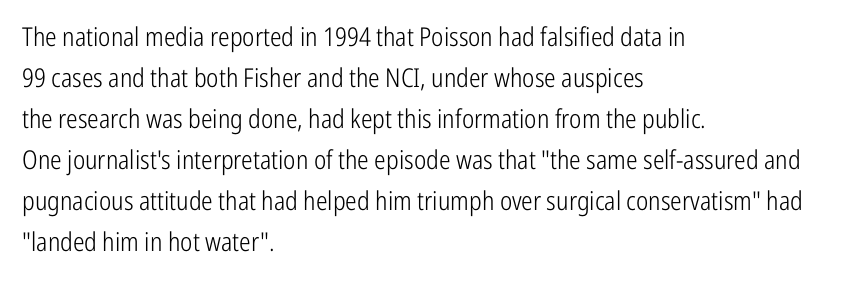
{"italic": "no", "bold": "no", "underline": "no", "align": "left", "line_spacing": "normal", "line_spacing_ratio": 1.58, "letter_spacing": "normal", "letter_spacing_em": 0.0, "glyph_px": 26}
